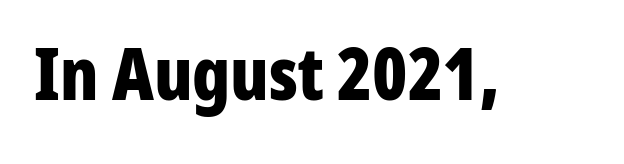
{"serif": "no", "italic": "no", "bold": "yes", "weight": "bold", "width": "condensed", "stroke_contrast": "low", "x_height": "medium", "monospaced": "no", "underline": "no", "letter_spacing": "normal", "letter_spacing_em": 0.0, "glyph_px": 73}
